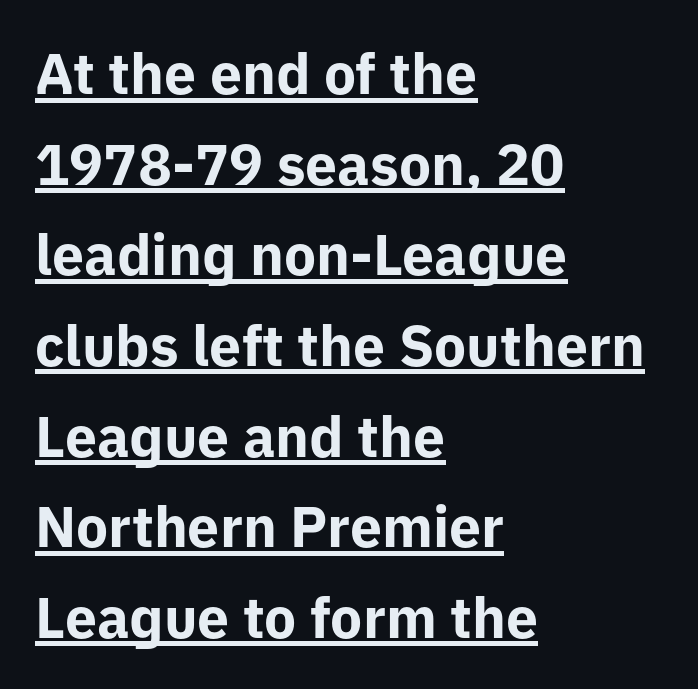
{"serif": "no", "italic": "no", "bold": "yes", "weight": "bold", "width": "normal", "stroke_contrast": "low", "x_height": "medium", "monospaced": "no", "underline": "yes", "align": "left", "line_spacing": "normal", "line_spacing_ratio": 1.59, "letter_spacing": "normal", "letter_spacing_em": 0.0, "glyph_px": 57}
